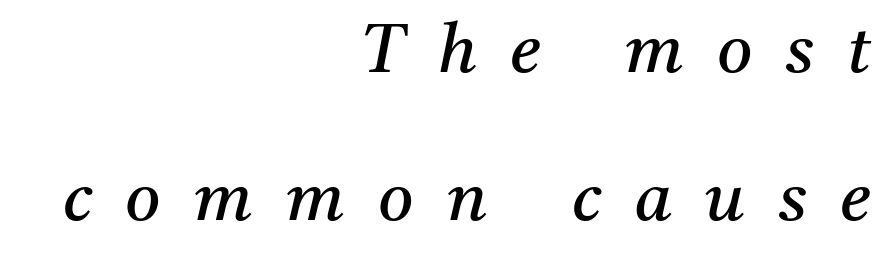
Summary of vertical rhythm: relaxed, with wide interline spacing. Does the lettering tilt? It does — this is italic. The letters look calm and open, with moderate or lighter stems. Does the copy run flush right? Yes — the right margin is perfectly even.
